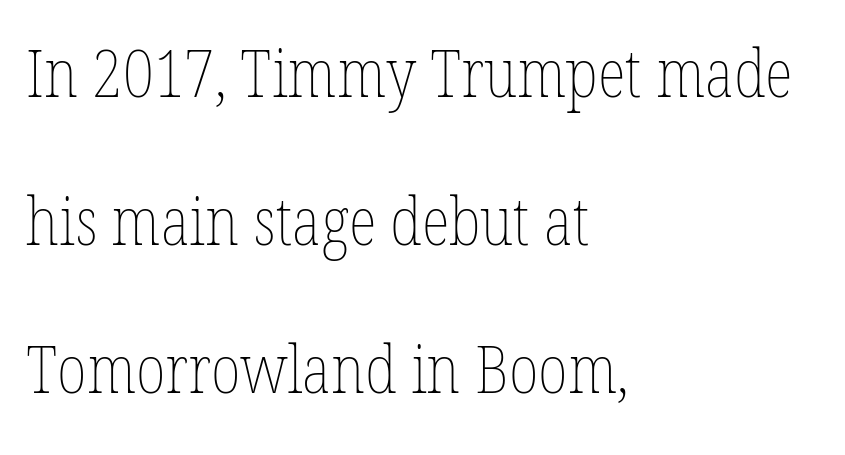
The image shows 66 px thin, condensed type, upright; set left-aligned, loose line spacing (2.24x), normal letter spacing, not underlined; low stroke contrast and a medium x-height.
